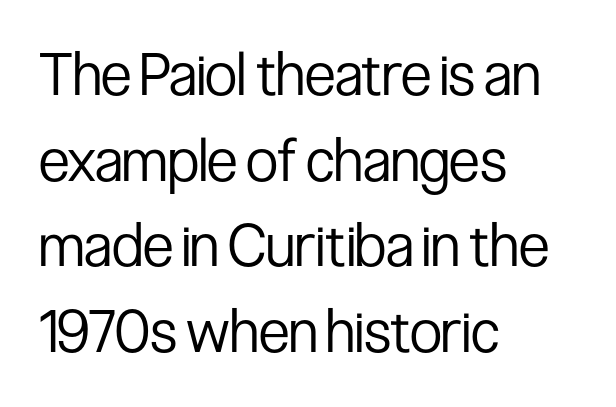
Q: Is the text bold? A: No.
Q: Is the text italic (slanted)? A: No, it is upright.
Q: Is the typeface a serif or a sans-serif typeface? A: Sans-serif.
Q: Is the text underlined? A: No.
Q: How is the paragraph aligned? A: Left-aligned.
Q: Is the spacing between letters normal or unusually wide? A: Normal.
Q: Is the spacing between lines tight, normal or loose? A: Normal.
Q: Width (condensed, normal, or wide)? A: Condensed.
Q: Stroke contrast? A: Low.
Q: x-height? A: Medium.
Q: Monospaced? A: No.
